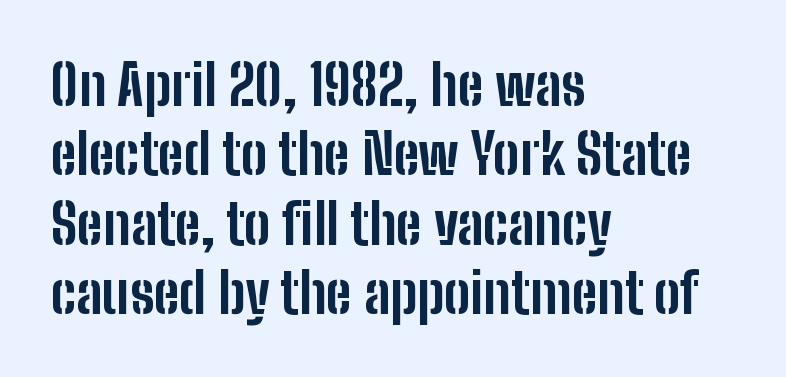
Q: Is the text bold? A: Yes.
Q: Is the text italic (slanted)? A: No, it is upright.
Q: Is the typeface a serif or a sans-serif typeface? A: Sans-serif.
Q: Is the text underlined? A: No.
Q: How is the paragraph aligned? A: Left-aligned.
Q: Is the spacing between letters normal or unusually wide? A: Normal.
Q: Is the spacing between lines tight, normal or loose? A: Normal.
Q: Width (condensed, normal, or wide)? A: Condensed.
Q: Stroke contrast? A: Low.
Q: x-height? A: Medium.
Q: Monospaced? A: No.
